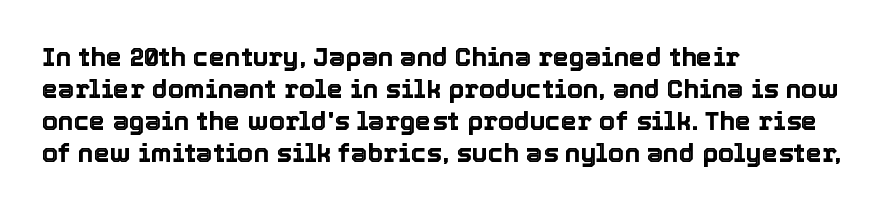
Q: Is the text italic (slanted)? A: No, it is upright.
Q: Is the text underlined? A: No.
Q: How is the paragraph aligned? A: Left-aligned.
Q: Is the spacing between letters normal or unusually wide? A: Normal.
